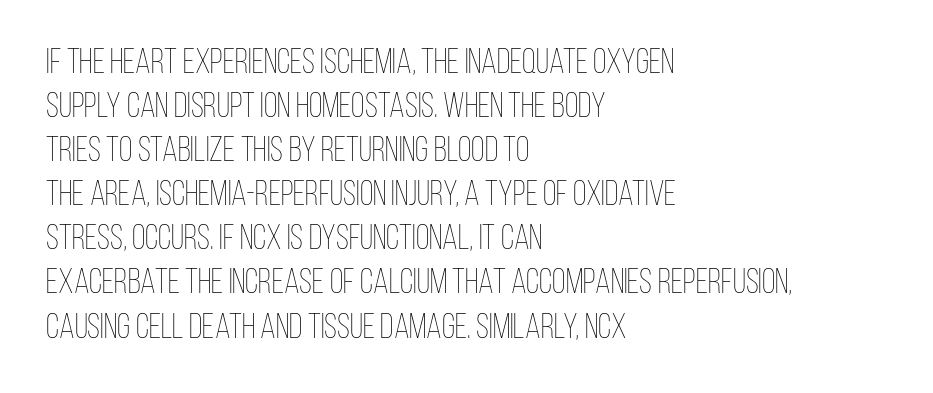
The image shows 35 px thin, condensed type, upright; set left-aligned, normal line spacing (1.26x), normal letter spacing, not underlined; low stroke contrast and a large x-height.
